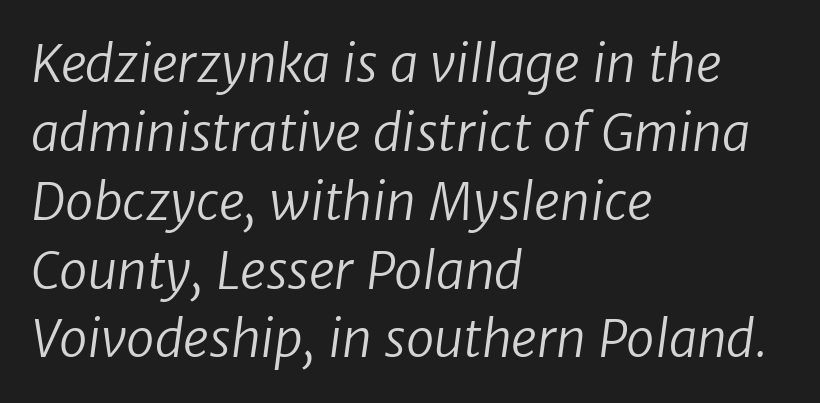
Q: Is the text bold? A: No.
Q: Is the typeface a serif or a sans-serif typeface? A: Sans-serif.
Q: Is the text underlined? A: No.
Q: How is the paragraph aligned? A: Left-aligned.
Q: Is the spacing between letters normal or unusually wide? A: Normal.
Q: Is the spacing between lines tight, normal or loose? A: Normal.
Q: Width (condensed, normal, or wide)? A: Normal.
Q: Stroke contrast? A: Low.
Q: x-height? A: Medium.
Q: Monospaced? A: No.
